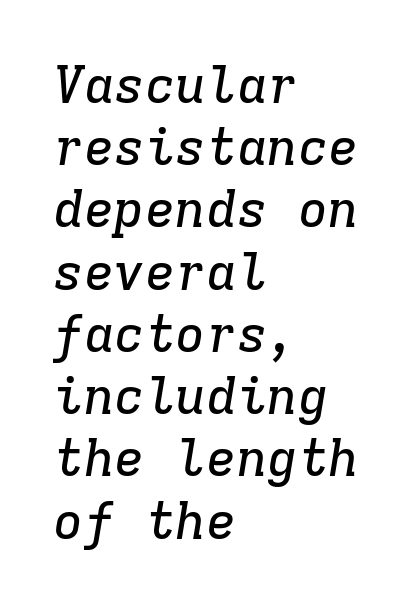
Q: Is the text italic (slanted)? A: Yes, it leans right by about 9 degrees.
Q: Is the typeface a serif or a sans-serif typeface? A: Serif.
Q: Is the text underlined? A: No.
Q: How is the paragraph aligned? A: Left-aligned.
Q: Is the spacing between letters normal or unusually wide? A: Normal.
Q: Width (condensed, normal, or wide)? A: Normal.
Q: Stroke contrast? A: Low.
Q: x-height? A: Medium.
Q: Monospaced? A: Yes.
